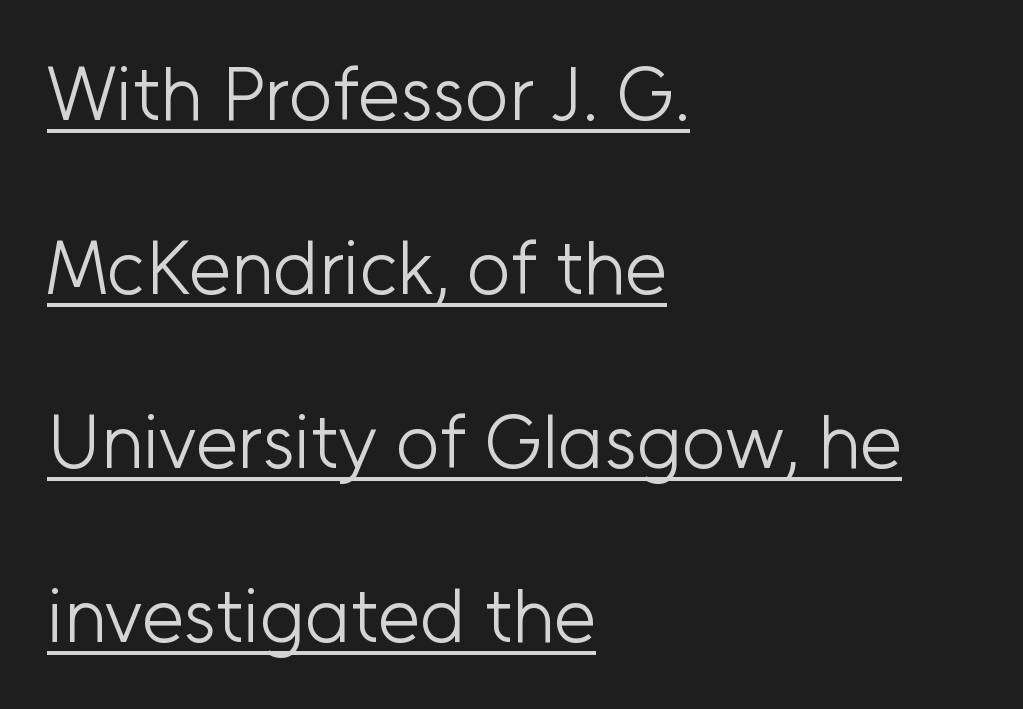
In CSS terms this would be text-align: left. Reading down the column, the eye jumps a long way to each next line. Students, observe the line beneath the letters — that is underlining. Each word holds together tightly as a unit, with standard inter-letter gaps.
